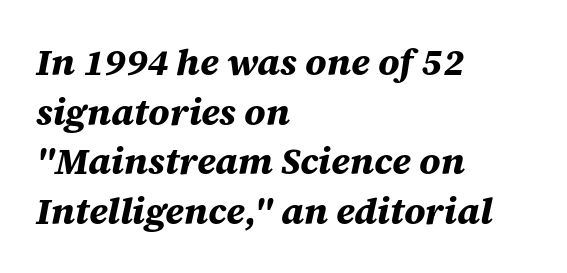
{"italic": "yes", "lean": "right", "slant_degrees": 12, "bold": "yes", "weight": "bold", "width": "normal", "stroke_contrast": "medium", "x_height": "large", "monospaced": "no", "underline": "no", "align": "left", "line_spacing": "normal", "line_spacing_ratio": 1.34, "letter_spacing": "normal", "letter_spacing_em": 0.0, "glyph_px": 37}
